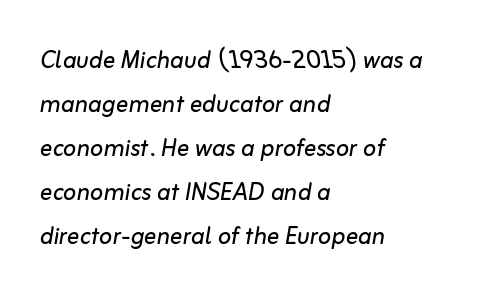
Each word holds together tightly as a unit, with standard inter-letter gaps. Stems here are at most as thick as an everyday book face. Left-aligned paragraph, ragged on the right. These lines sit exactly where default settings would place them. These lines are rendered in a variable-pitch font. The space beneath each line is pristine and unruled.
